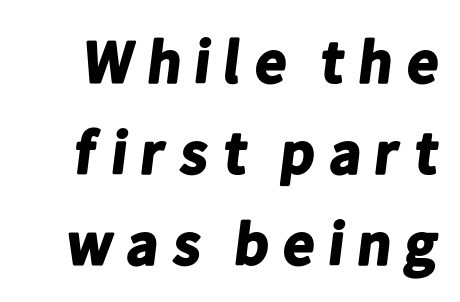
The image shows 61 px bold sans-serif type; set normal line spacing (1.49x), not underlined; low stroke contrast and a medium x-height.
